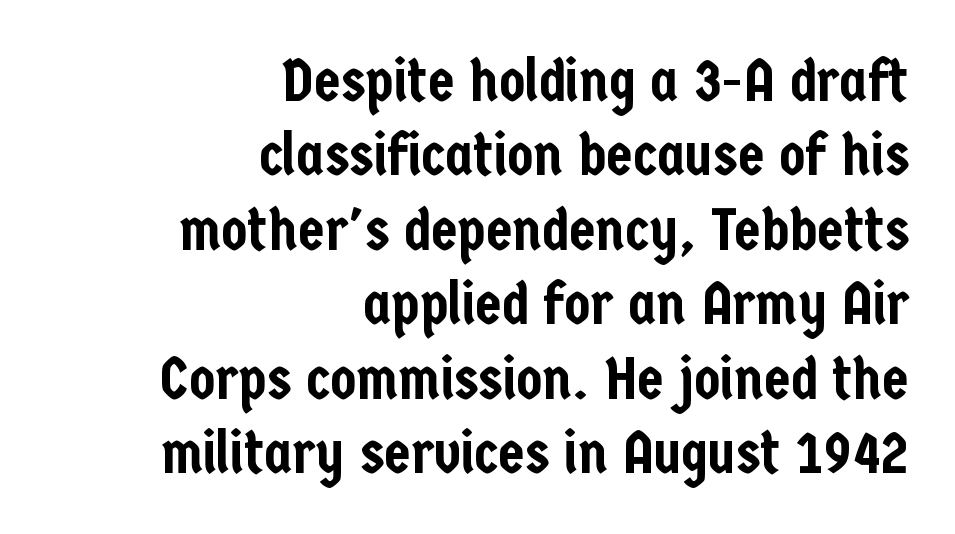
The image shows 60 px condensed sans-serif type, upright; set right-aligned, line spacing 1.24x, normal letter spacing, not underlined; low stroke contrast and a medium x-height.
